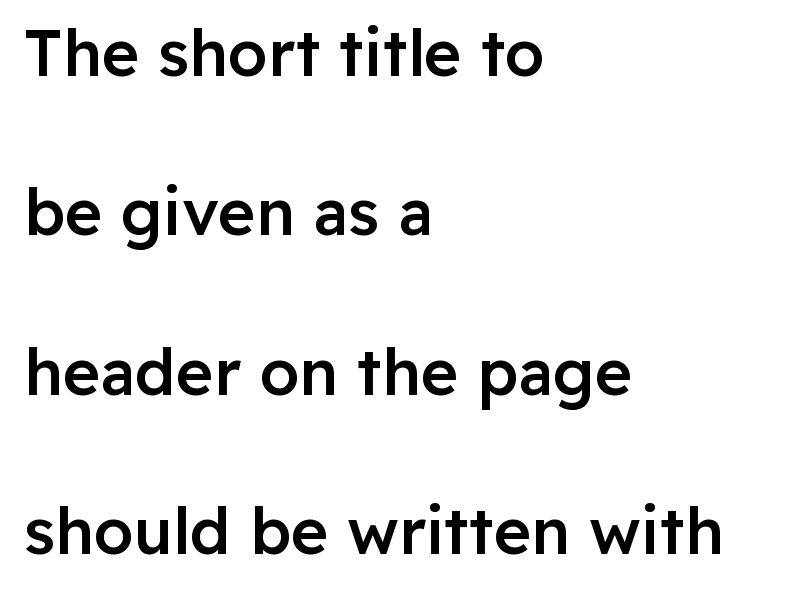
The image shows 64 px semibold sans-serif type, upright; set left-aligned, loose line spacing (2.49x), normal letter spacing, not underlined; low stroke contrast and a medium x-height.
